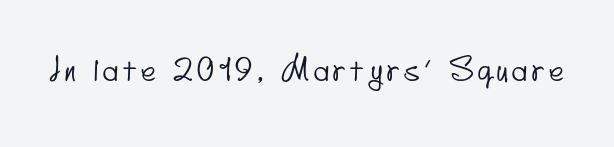
Q: Is the typeface a serif or a sans-serif typeface? A: Sans-serif.
Q: Is the text underlined? A: No.
Q: Width (condensed, normal, or wide)? A: Condensed.
Q: Stroke contrast? A: Low.
Q: x-height? A: Small.
Q: Monospaced? A: No.
